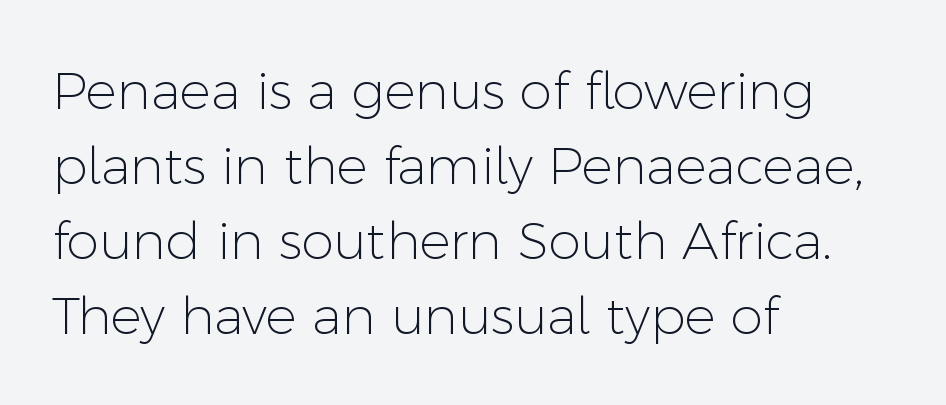
Look at the tracking — it's just the regular setting, nothing added. Italic: no, the glyphs are upright roman. A student would call this left alignment; a typographer would say flush left, rag right. Lines of text with bare space underneath. Is there much room between lines? A standard amount, neither cramped nor airy.
